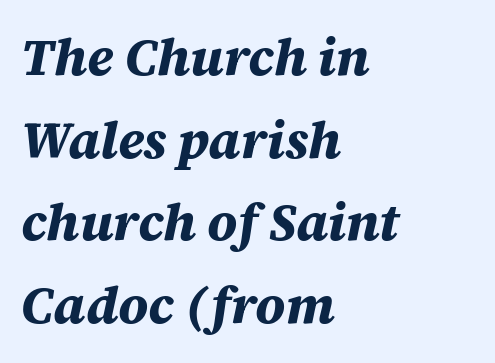
{"italic": "yes", "lean": "right", "slant_degrees": 12, "bold": "yes", "weight": "bold", "width": "normal", "stroke_contrast": "medium", "x_height": "large", "monospaced": "no", "underline": "no", "align": "left", "line_spacing": "normal", "line_spacing_ratio": 1.59, "letter_spacing": "normal", "letter_spacing_em": 0.0, "glyph_px": 52}
